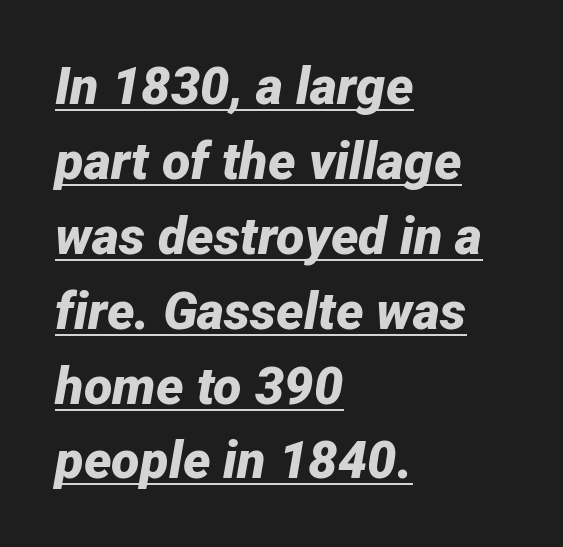
It's the slanting kind of type. Descenders here cross a horizontal rule under the line. Reading down the column, the eye jumps a familiar distance to each next line. Spacing verdict: proportional, widths tailored to each character. Strokes here are thick enough to call this a true bold.
